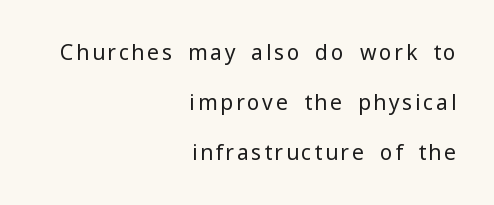
The image shows 21 px text type, upright; set right-aligned, loose line spacing (2.38x), not underlined.
